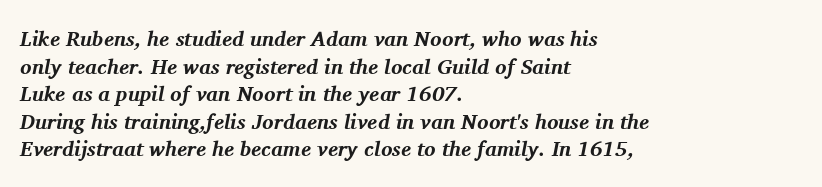
{"italic": "yes", "lean": "right", "slant_degrees": 11, "bold": "yes", "underline": "no", "align": "left", "line_spacing": "normal", "line_spacing_ratio": 1.31, "letter_spacing": "normal", "letter_spacing_em": 0.0, "glyph_px": 21}
